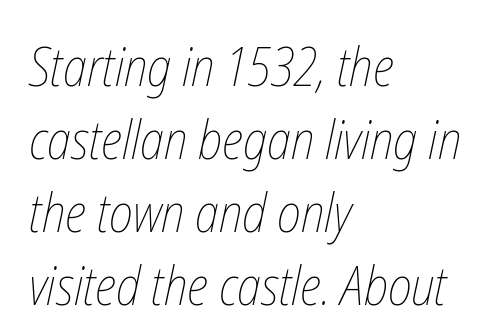
{"bold": "no", "weight": "thin", "width": "condensed", "stroke_contrast": "low", "x_height": "medium", "monospaced": "no", "underline": "no", "align": "left", "line_spacing": "normal", "line_spacing_ratio": 1.38, "letter_spacing": "normal", "letter_spacing_em": 0.0, "glyph_px": 53}
